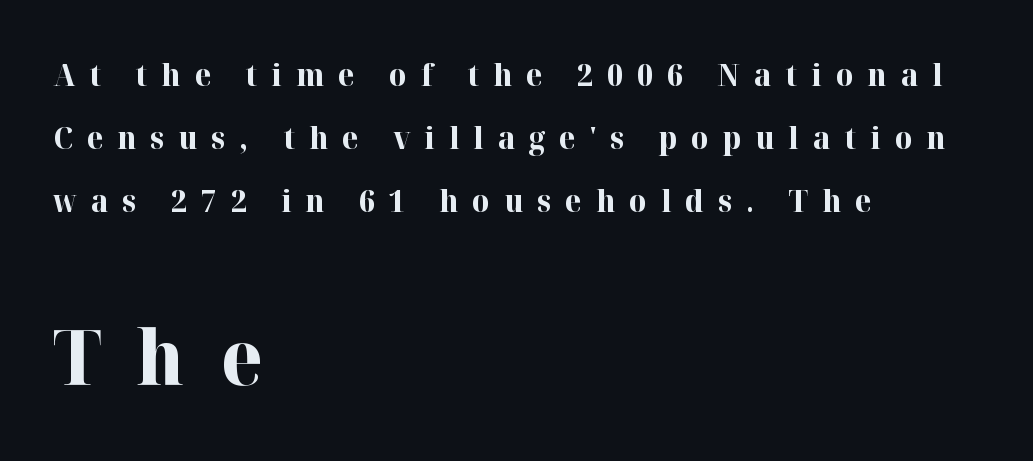
The image shows 76 px bold serif type, upright; set left-aligned, loose line spacing (2.1x), unusually wide letter spacing (+0.47 em), not underlined; the second (bottom) block is 2.53x larger; high stroke contrast and a medium x-height.
